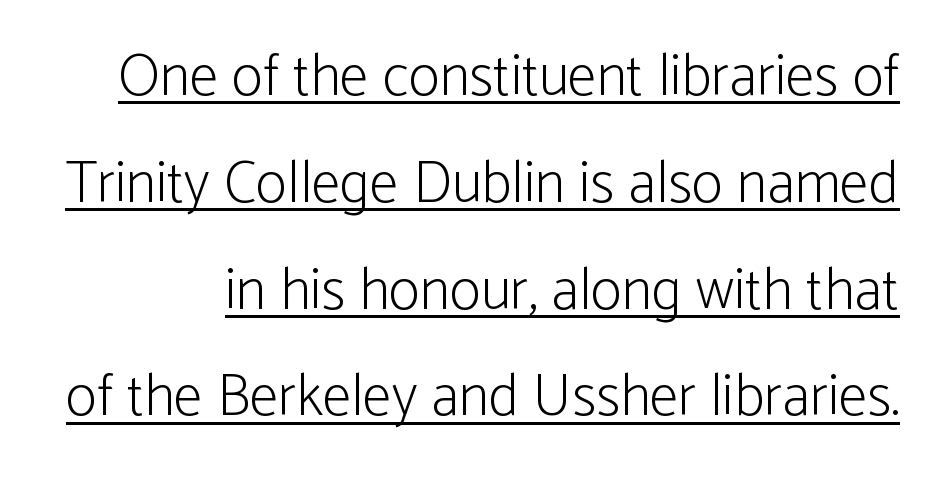
Q: Is the text bold? A: No.
Q: Is the text italic (slanted)? A: No, it is upright.
Q: Is the typeface a serif or a sans-serif typeface? A: Sans-serif.
Q: Is the text underlined? A: Yes.
Q: Is the spacing between letters normal or unusually wide? A: Normal.
Q: Width (condensed, normal, or wide)? A: Condensed.
Q: Stroke contrast? A: Low.
Q: x-height? A: Medium.
Q: Monospaced? A: No.
